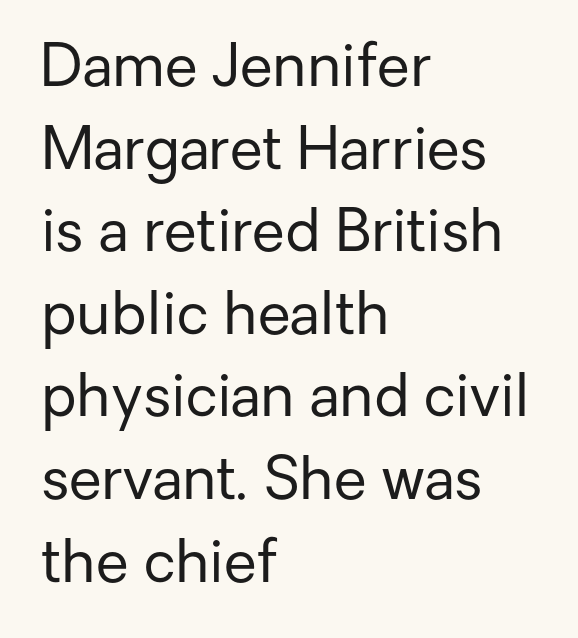
Q: Is the text bold? A: No.
Q: Is the text italic (slanted)? A: No, it is upright.
Q: Is the typeface a serif or a sans-serif typeface? A: Sans-serif.
Q: Is the text underlined? A: No.
Q: How is the paragraph aligned? A: Left-aligned.
Q: Is the spacing between letters normal or unusually wide? A: Normal.
Q: Is the spacing between lines tight, normal or loose? A: Normal.
Q: Width (condensed, normal, or wide)? A: Normal.
Q: Stroke contrast? A: Low.
Q: x-height? A: Medium.
Q: Monospaced? A: No.
